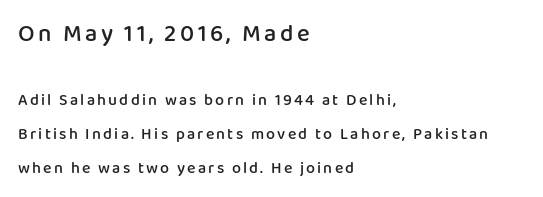
{"italic": "no", "bold": "semi", "underline": "no", "align": "left", "line_spacing": "loose", "line_spacing_ratio": 2.14, "larger_block": "first", "size_ratio": 1.5, "glyph_px": 24}
